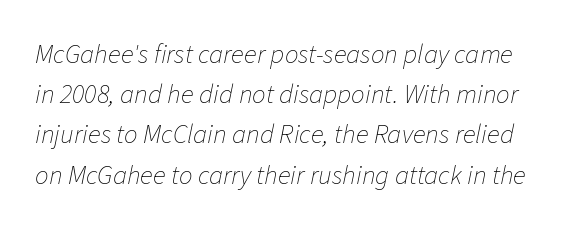
Descenders hang freely into open space. Is the type slanted? Yes — the strokes lean at a clear angle. This sample keeps an unexceptional amount of space between lines. Spacing between characters is what you'd get straight out of the box.
